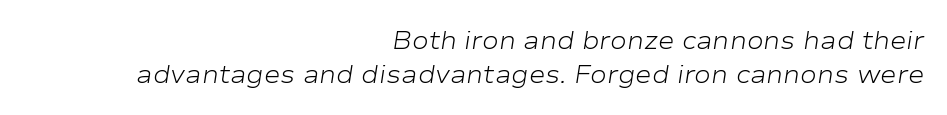
The image shows 25 px text type, italic (leaning right); set right-aligned, normal line spacing (1.36x), normal letter spacing, not underlined.
